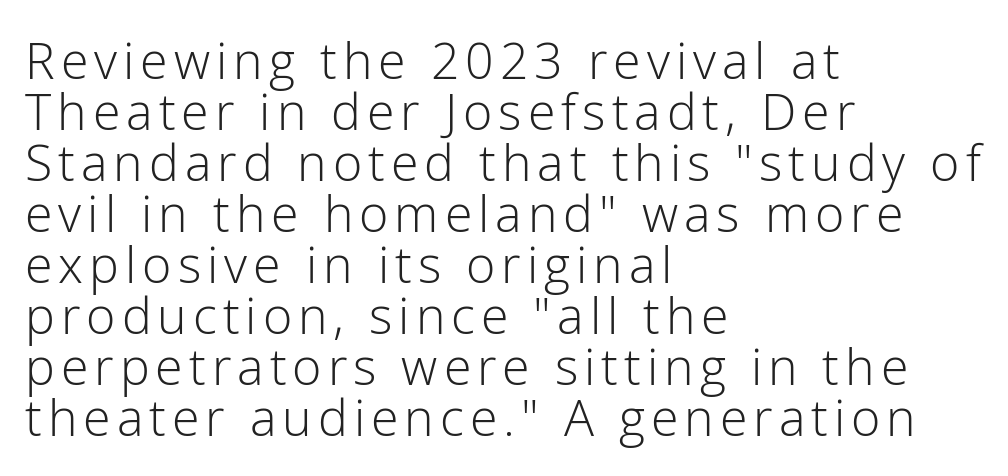
To sum up the face: it is a sans, with no serifs. Is there any slant? The stems are plumb. Stroke mass is kept to a normal reading level or below. Proportional: the letters do not fall into vertical columns.
